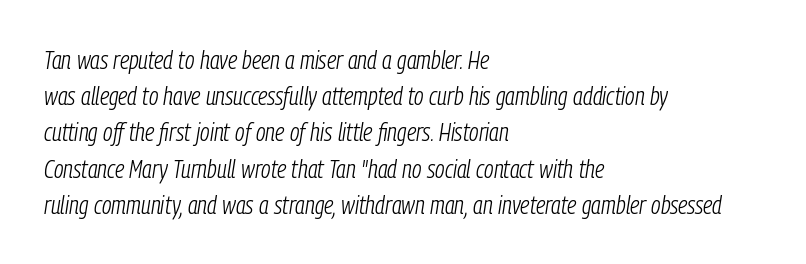
The image shows 25 px text type, italic (leaning right); set left-aligned, normal line spacing (1.45x), normal letter spacing, not underlined.
